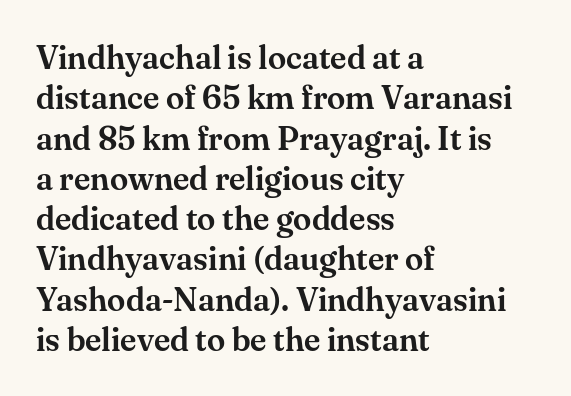
{"serif": "yes", "italic": "no", "width": "normal", "stroke_contrast": "medium", "x_height": "small", "monospaced": "no", "underline": "no", "align": "left", "line_spacing_ratio": 1.22, "letter_spacing": "normal", "letter_spacing_em": 0.0, "glyph_px": 33}
